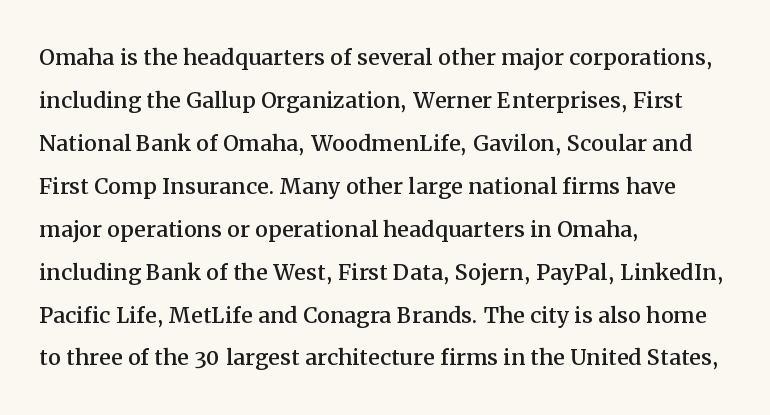
The image shows 29 px serif type, upright; set left-aligned, normal line spacing (1.48x), normal letter spacing, not underlined; medium stroke contrast and a medium x-height.
